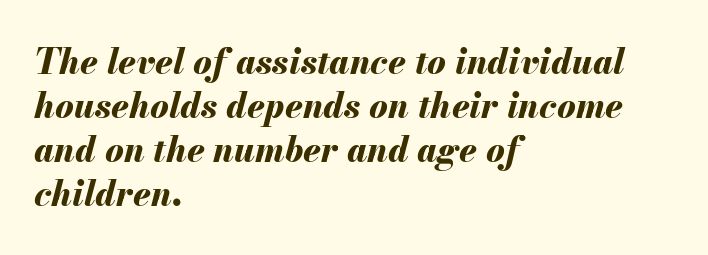
The image shows 35 px bold type, italic (leaning right); set left-aligned, normal line spacing (1.26x), normal letter spacing, not underlined; medium stroke contrast and a small x-height.
